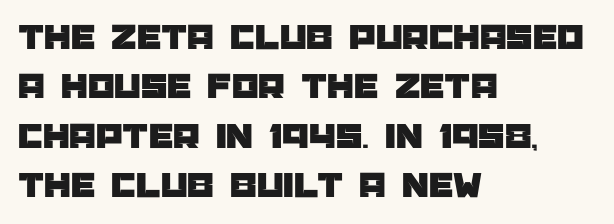
Q: Is the text italic (slanted)? A: No, it is upright.
Q: Is the typeface a serif or a sans-serif typeface? A: Sans-serif.
Q: Is the text underlined? A: No.
Q: How is the paragraph aligned? A: Left-aligned.
Q: Is the spacing between letters normal or unusually wide? A: Normal.
Q: Is the spacing between lines tight, normal or loose? A: Normal.
Q: Width (condensed, normal, or wide)? A: Normal.
Q: Stroke contrast? A: Low.
Q: x-height? A: Large.
Q: Monospaced? A: No.
